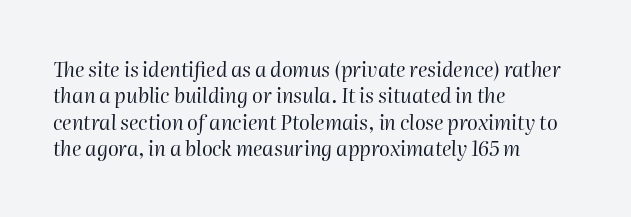
The rag falls on the right side of this text block. The string is rendered with underlining switched off. The vertical gap from one line to the next is medium. Characters follow at the spacing the type designer built in.
